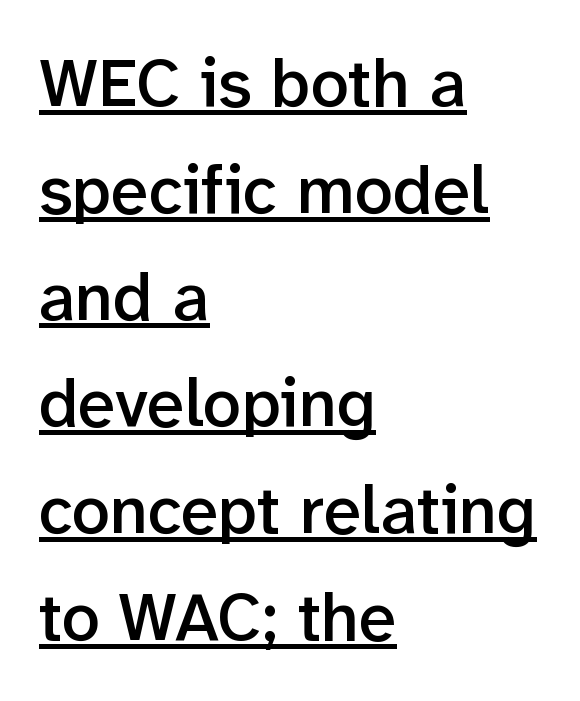
The image shows 68 px semibold sans-serif type, upright; set left-aligned, normal line spacing (1.57x), normal letter spacing, underlined; low stroke contrast and a medium x-height.
